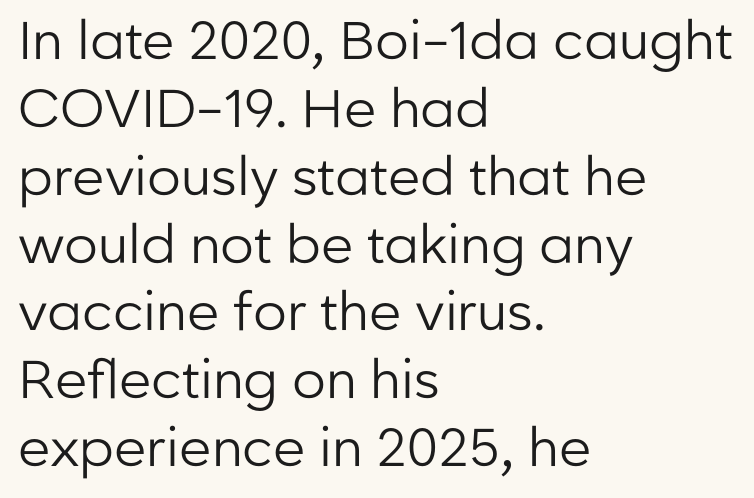
The image shows 53 px regular-weight sans-serif type, upright; set left-aligned, normal line spacing (1.28x), normal letter spacing, not underlined; low stroke contrast and a medium x-height.
